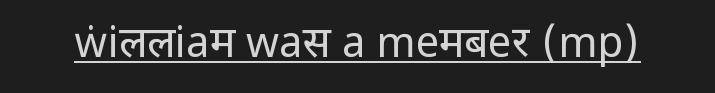
Letterform terminals end flat and unadorned throughout the passage. This sample uses an upright cut, with every glyph sitting square on the baseline. A quiet, ordinary-to-light weight characterises the typeface. The letters sit at their default tracking, neither squeezed nor spread. Does a line run under the words? Yes, clearly.
